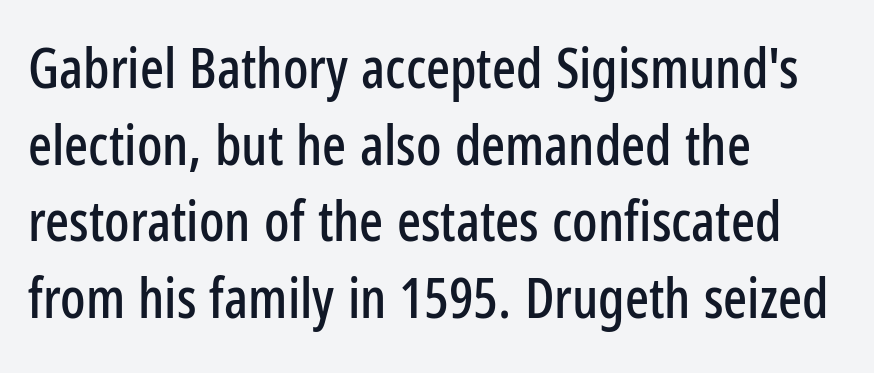
{"serif": "no", "italic": "no", "width": "condensed", "stroke_contrast": "low", "x_height": "medium", "monospaced": "no", "underline": "no", "align": "left", "line_spacing": "normal", "line_spacing_ratio": 1.37, "letter_spacing": "normal", "letter_spacing_em": 0.0, "glyph_px": 56}
